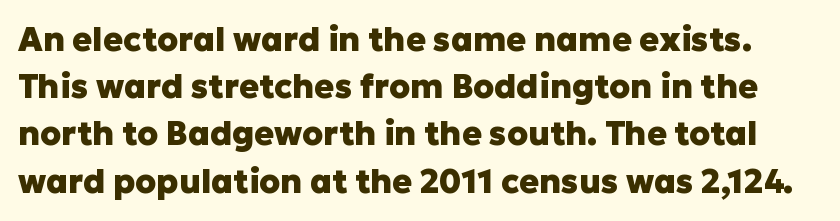
The image shows 33 px heavy sans-serif type, upright; set normal line spacing (1.43x), normal letter spacing, not underlined; low stroke contrast and a medium x-height.
